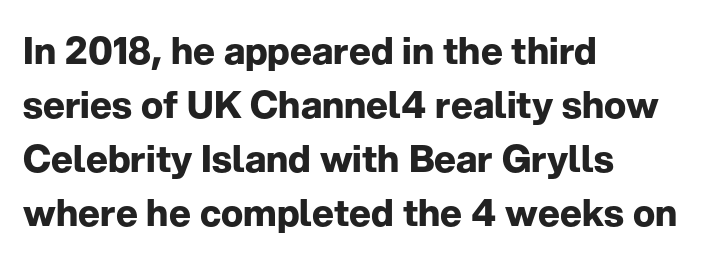
{"serif": "no", "italic": "no", "bold": "yes", "weight": "bold", "width": "normal", "stroke_contrast": "low", "x_height": "medium", "monospaced": "no", "underline": "no", "align": "left", "line_spacing": "normal", "line_spacing_ratio": 1.46, "letter_spacing": "normal", "letter_spacing_em": 0.0, "glyph_px": 37}
